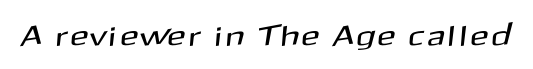
{"serif": "no", "width": "normal", "stroke_contrast": "medium", "x_height": "medium", "monospaced": "no", "underline": "no", "glyph_px": 29}
